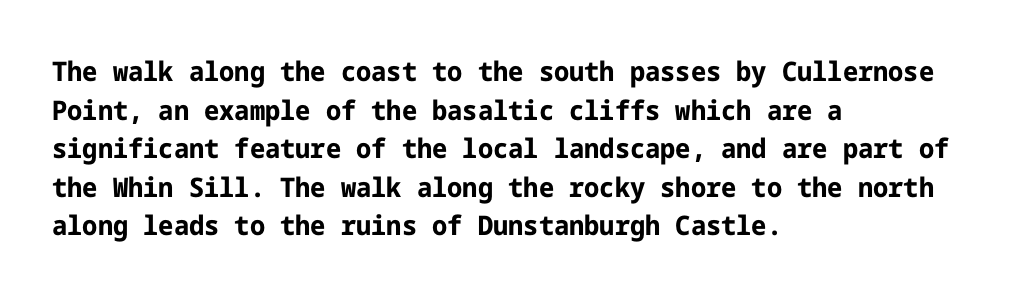
The glyphs are unaccompanied by any horizontal stroke below them. Alignment: flush left. Its strokes are broad and dark, the hallmark of bold type. Designer's note — italics off, roman on.
